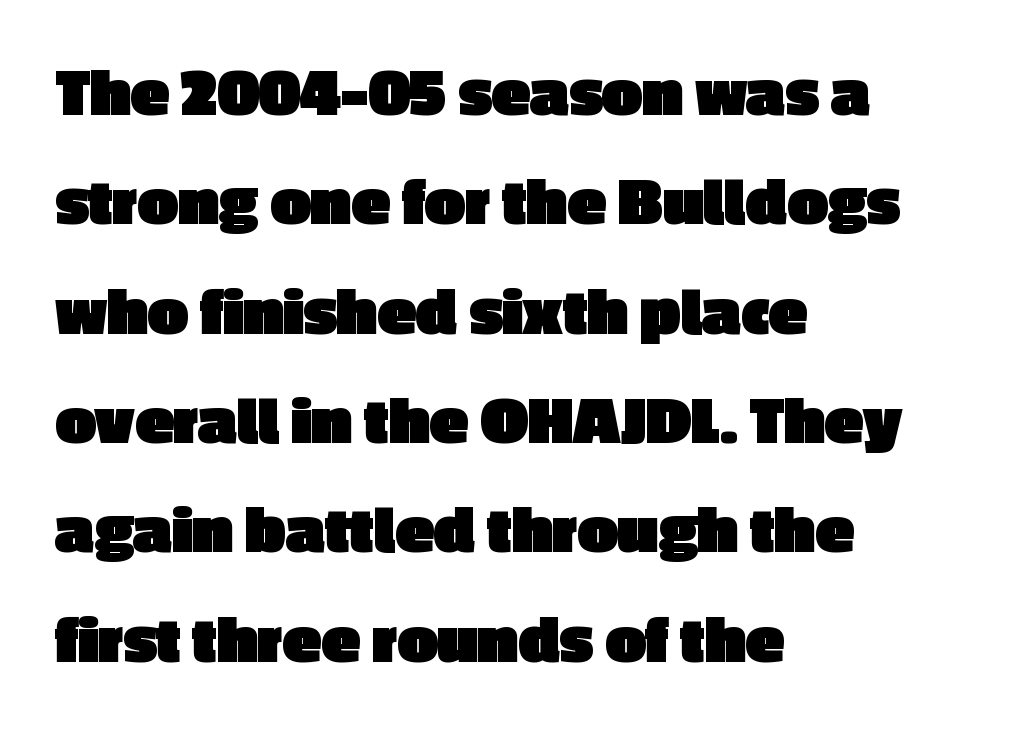
Q: Is the text bold? A: Yes.
Q: Is the text italic (slanted)? A: No, it is upright.
Q: Is the typeface a serif or a sans-serif typeface? A: Sans-serif.
Q: Is the text underlined? A: No.
Q: How is the paragraph aligned? A: Left-aligned.
Q: Is the spacing between letters normal or unusually wide? A: Normal.
Q: Is the spacing between lines tight, normal or loose? A: Normal.
Q: Width (condensed, normal, or wide)? A: Normal.
Q: x-height? A: Medium.
Q: Monospaced? A: No.
